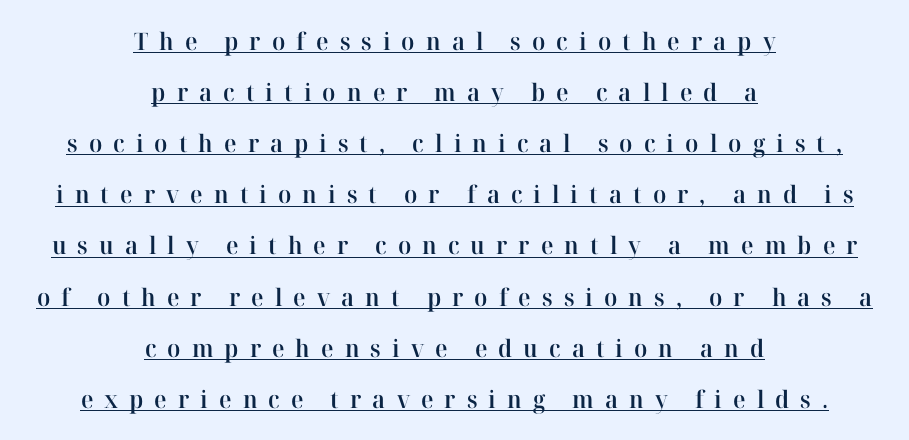
The font is running at a semibold setting, under full bold. This is roman type, the default non-slanted kind. The space between consecutive lines is lavish. The face used here is rendered with a markedly widened letterfit. These lines stack symmetrically, like a column narrowing and widening about its center. Looks like someone drew a line under every word here.
